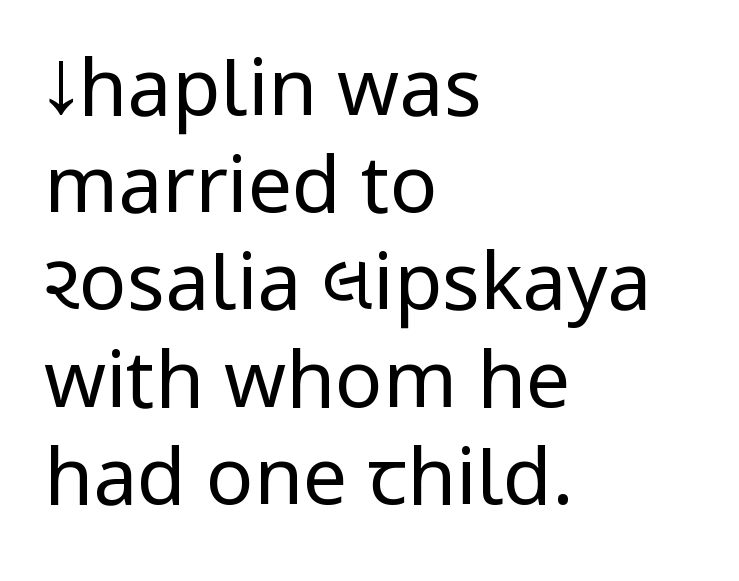
The specimen omits any rule beneath the text block's lines. The typeface chosen for these lines omits serifs. Letter spacing: default. Every stem runs plumb, perpendicular to the baseline. Here the designer chose a conventional face with non-uniform glyph widths. Vertical stems look standard width or narrower in stroke.
